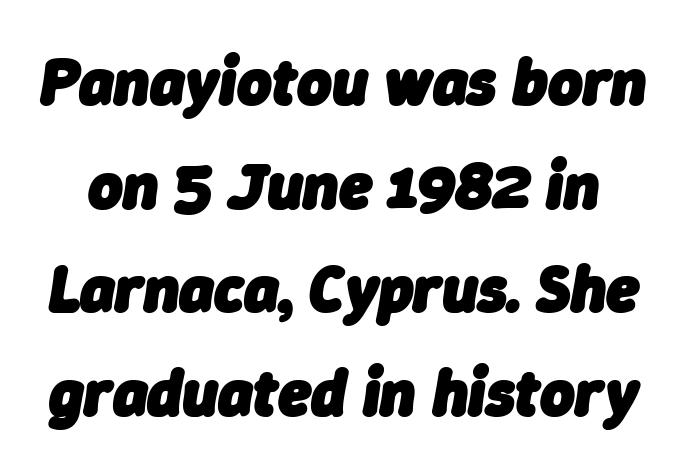
The image shows 66 px heavy type, italic (leaning right); set normal line spacing (1.57x), normal letter spacing, not underlined; low stroke contrast and a medium x-height.
